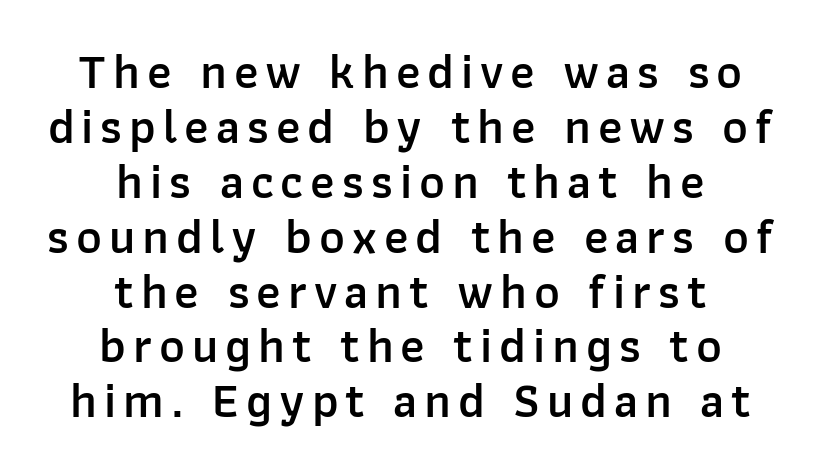
The image shows 49 px semibold sans-serif type, upright; set centered, tight line spacing (1.12x), not underlined; low stroke contrast and a medium x-height.
